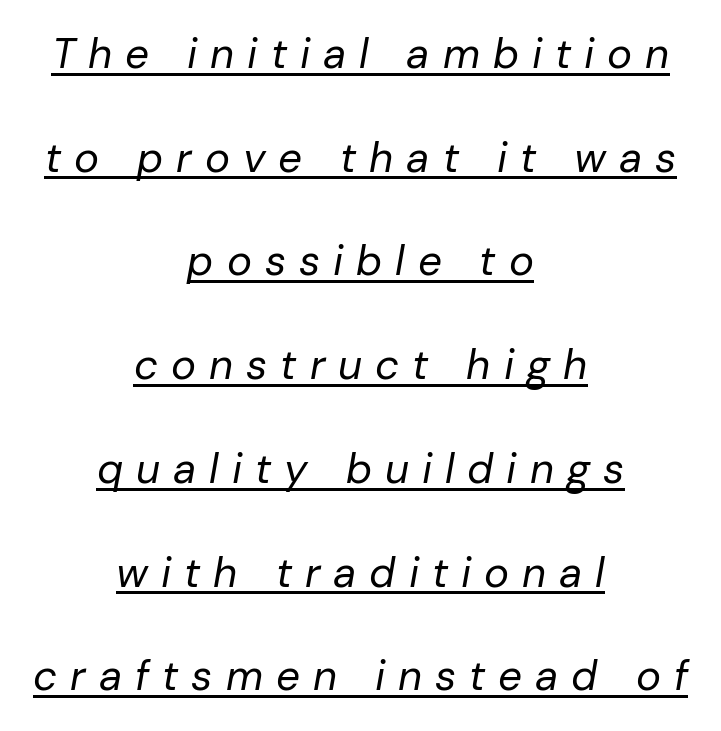
Counters stay open thanks to moderate or lighter strokes. Is there much room between lines? Yes — plenty of vertical air separates them. These characters rest on top of a visible drawn line. Observe the wide spacing: letters keep a clear distance from each other.
